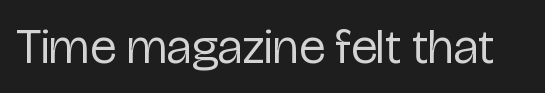
The image shows 50 px regular-weight, condensed sans-serif type, upright; set normal letter spacing, not underlined; low stroke contrast and a medium x-height.
